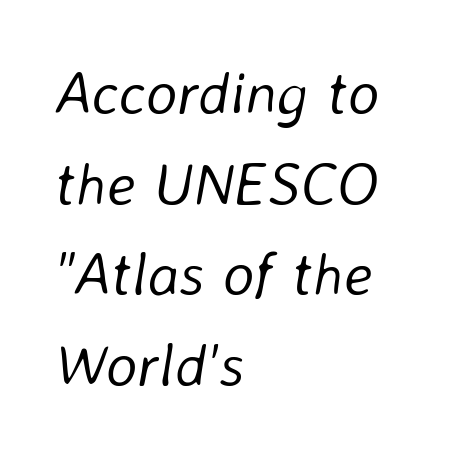
Would a proofreader flag this as italicized? Yes. The rendering uses natural spacing where letterforms have individual widths. Letter spacing: default. The passage shown is not bold in any degree. Rule under the text: the space is simply empty. The lines in this sample share a left origin and differ only in where they stop.
